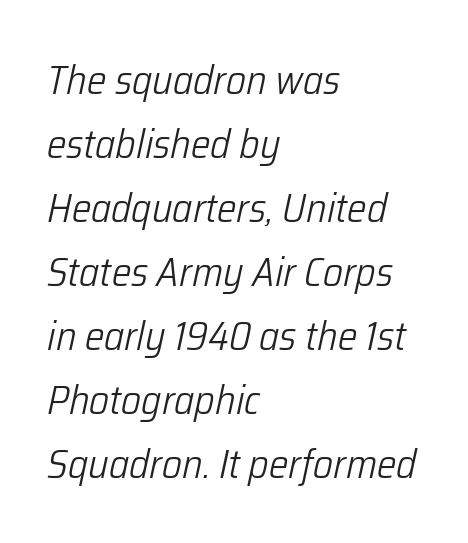
Q: Is the text bold? A: No.
Q: Is the text italic (slanted)? A: Yes, it leans right by about 12 degrees.
Q: Is the text underlined? A: No.
Q: How is the paragraph aligned? A: Left-aligned.
Q: Is the spacing between letters normal or unusually wide? A: Normal.
Q: Is the spacing between lines tight, normal or loose? A: Normal.
Q: Width (condensed, normal, or wide)? A: Condensed.
Q: Stroke contrast? A: Low.
Q: x-height? A: Medium.
Q: Monospaced? A: No.
